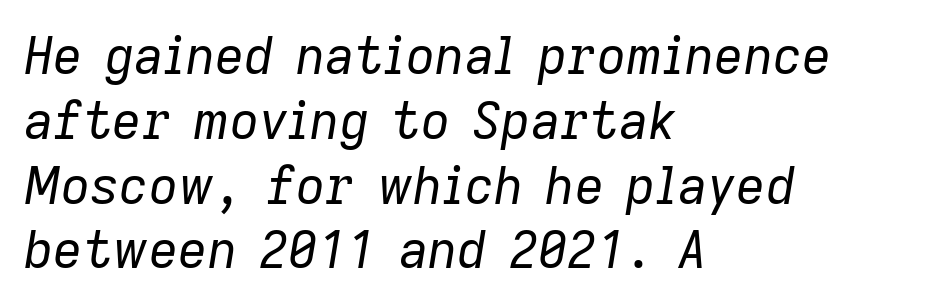
Q: Is the text bold? A: No.
Q: Is the text italic (slanted)? A: Yes, it leans right by about 9 degrees.
Q: Is the text underlined? A: No.
Q: How is the paragraph aligned? A: Left-aligned.
Q: Is the spacing between letters normal or unusually wide? A: Normal.
Q: Is the spacing between lines tight, normal or loose? A: Normal.
Q: Width (condensed, normal, or wide)? A: Normal.
Q: Stroke contrast? A: Low.
Q: x-height? A: Medium.
Q: Monospaced? A: No.
